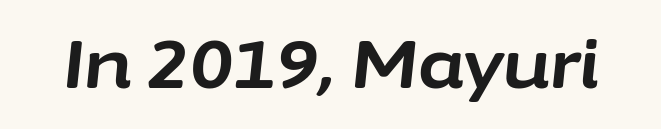
The image shows 67 px bold type, italic (leaning right); set normal letter spacing, not underlined; low stroke contrast and a medium x-height.
